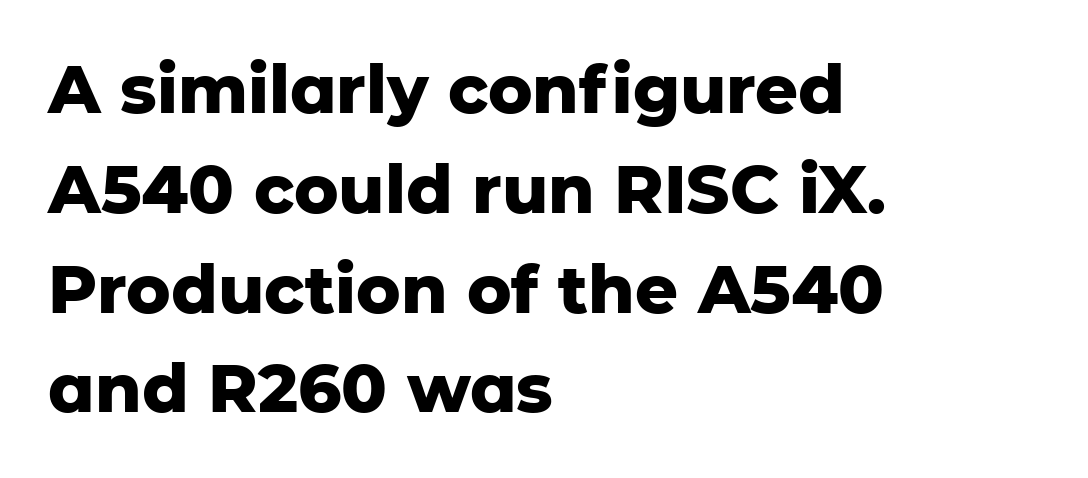
Q: Is the text bold? A: Yes.
Q: Is the text italic (slanted)? A: No, it is upright.
Q: Is the typeface a serif or a sans-serif typeface? A: Sans-serif.
Q: Is the text underlined? A: No.
Q: How is the paragraph aligned? A: Left-aligned.
Q: Is the spacing between letters normal or unusually wide? A: Normal.
Q: Is the spacing between lines tight, normal or loose? A: Normal.
Q: Width (condensed, normal, or wide)? A: Normal.
Q: Stroke contrast? A: Low.
Q: x-height? A: Medium.
Q: Monospaced? A: No.
